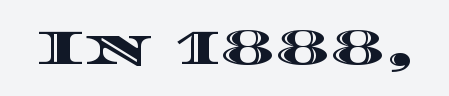
Q: Is the text italic (slanted)? A: No, it is upright.
Q: Is the text underlined? A: No.
Q: Is the spacing between letters normal or unusually wide? A: Normal.
Q: Width (condensed, normal, or wide)? A: Wide.
Q: x-height? A: Large.
Q: Monospaced? A: No.
